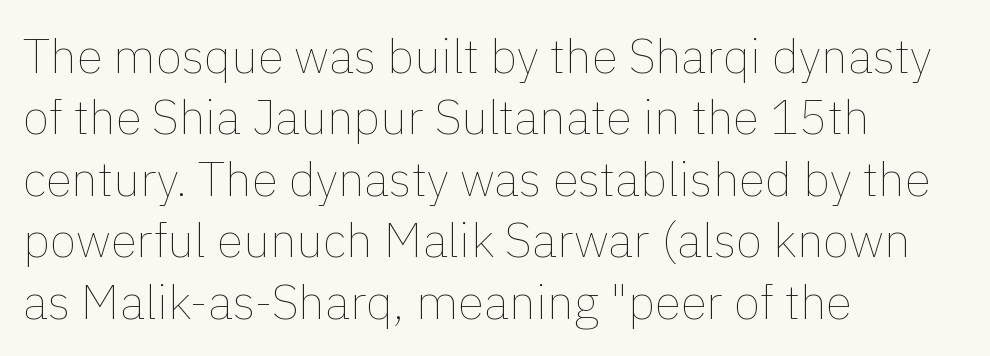
Stems and bowls with no extra thickness — not bold. The lines are quadded left. Regular leading. A clean baseline with only descenders dipping below it. Note the varied advance widths — an 'i' is clearly narrower than an 'm'.
